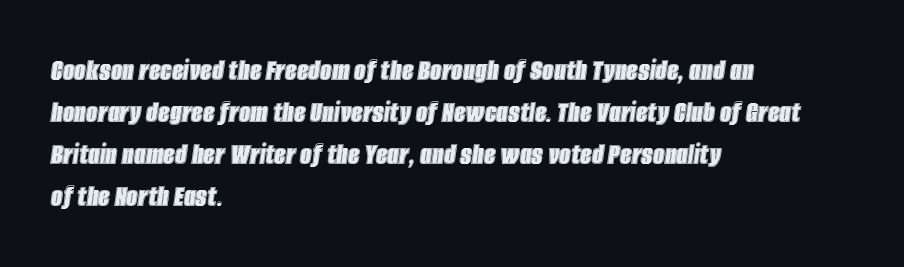
A typesetter would call this proportional, since set widths differ per character. Descenders are the only things crossing below the line. A typesetter would mark this as italic. The face used here is rendered with its standard letterfit. The setting favours the left margin, as ordinary paragraphs usually do. This block has exactly the height ordinary leading produces.
